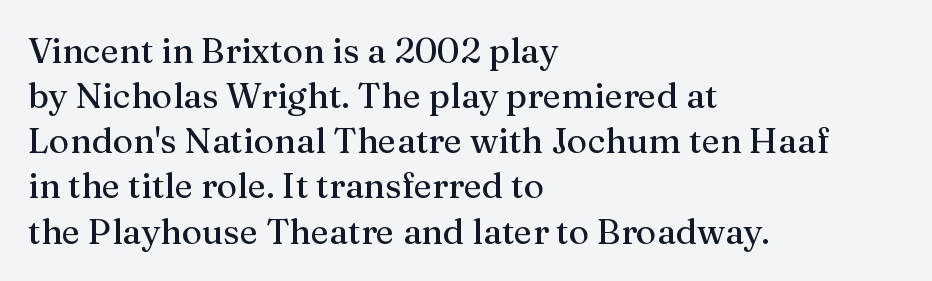
{"serif": "yes", "italic": "no", "width": "normal", "stroke_contrast": "medium", "x_height": "medium", "monospaced": "no", "underline": "no", "align": "left", "line_spacing": "normal", "line_spacing_ratio": 1.29, "letter_spacing": "normal", "letter_spacing_em": 0.0, "glyph_px": 35}
